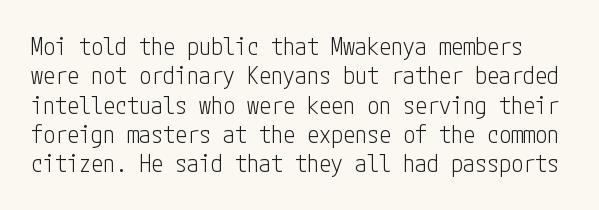
The face looks like a standard text weight, possibly lighter. Unmarked baselines from the first word to the last. The specimen reads as upright at a glance. This sample uses plain, unmodified letter spacing.
